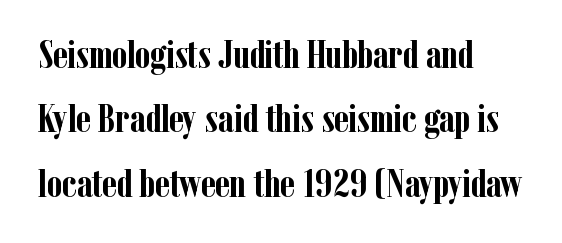
The image shows 39 px semibold, condensed serif type, upright; set left-aligned, normal line spacing (1.65x), normal letter spacing, not underlined; low stroke contrast and a medium x-height.
